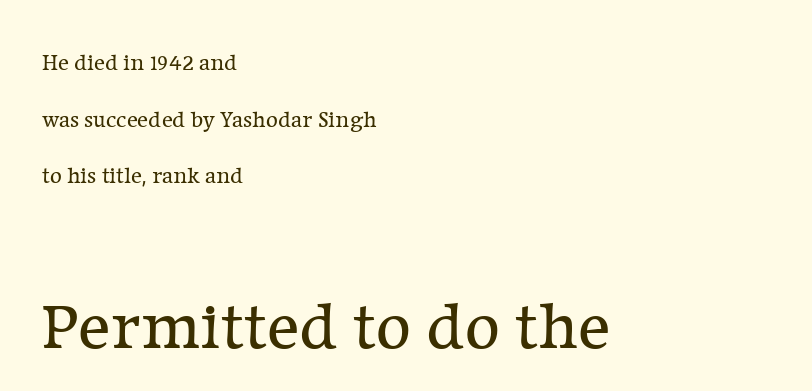
{"serif": "yes", "italic": "no", "bold": "no", "weight": "regular", "width": "normal", "stroke_contrast": "low", "x_height": "medium", "monospaced": "no", "underline": "no", "align": "left", "line_spacing": "loose", "line_spacing_ratio": 2.46, "letter_spacing": "normal", "letter_spacing_em": 0.0, "larger_block": "second", "size_ratio": 2.96, "glyph_px": 68}
